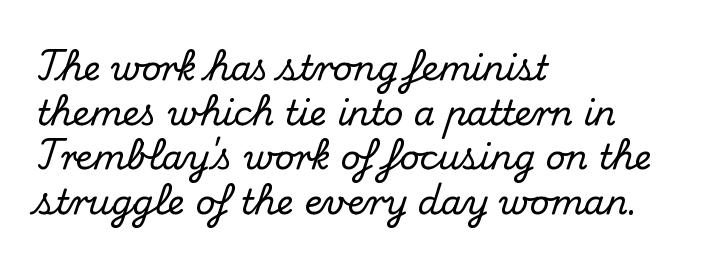
Q: Is the text italic (slanted)? A: Yes.
Q: Is the typeface a serif or a sans-serif typeface? A: Serif.
Q: Is the text underlined? A: No.
Q: How is the paragraph aligned? A: Left-aligned.
Q: Is the spacing between letters normal or unusually wide? A: Normal.
Q: Is the spacing between lines tight, normal or loose? A: Normal.
Q: Width (condensed, normal, or wide)? A: Normal.
Q: Stroke contrast? A: Medium.
Q: x-height? A: Small.
Q: Monospaced? A: No.
